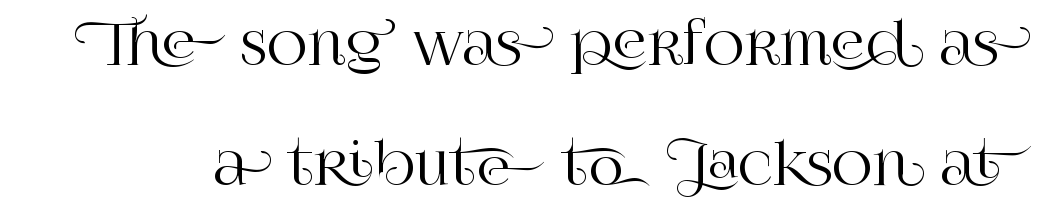
The image shows 55 px serif type, upright; set loose line spacing (2.19x), normal letter spacing, not underlined; high stroke contrast and a large x-height.
